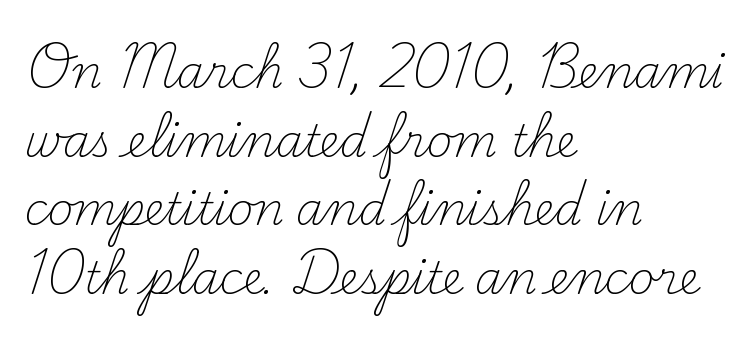
The image shows 44 px light type; set left-aligned, normal line spacing (1.56x), normal letter spacing, not underlined; medium stroke contrast and a small x-height.
